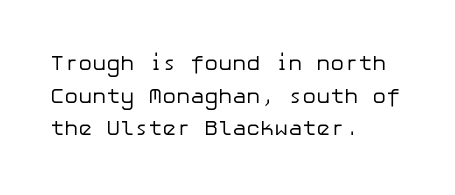
The image shows 21 px text type, upright; set left-aligned, normal line spacing (1.55x), normal letter spacing, not underlined.
